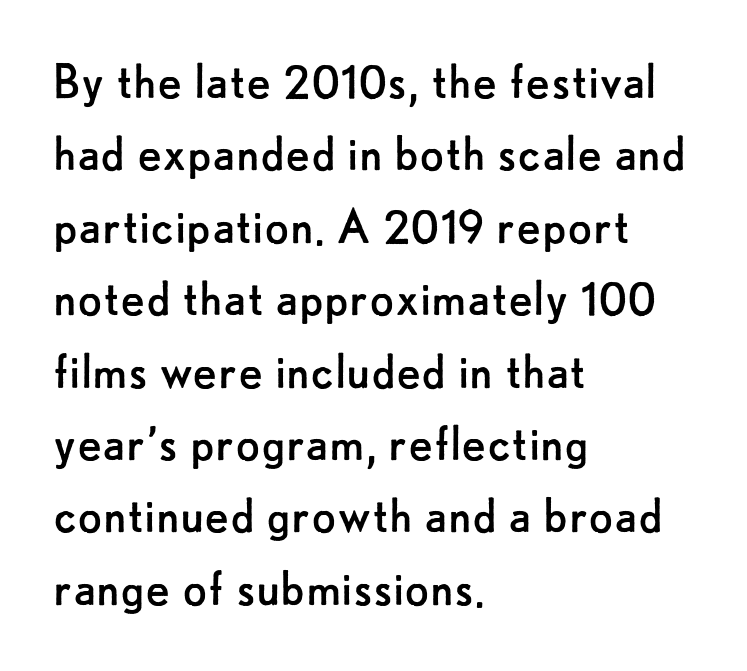
In terms of letterspacing, this is plain default setting. Beneath every word, the page is bare. The font's upright variant was chosen for this text. Think of a printed novel: that variable character pitch is what you see here. Caption: face not bold, strokes unweighted.
